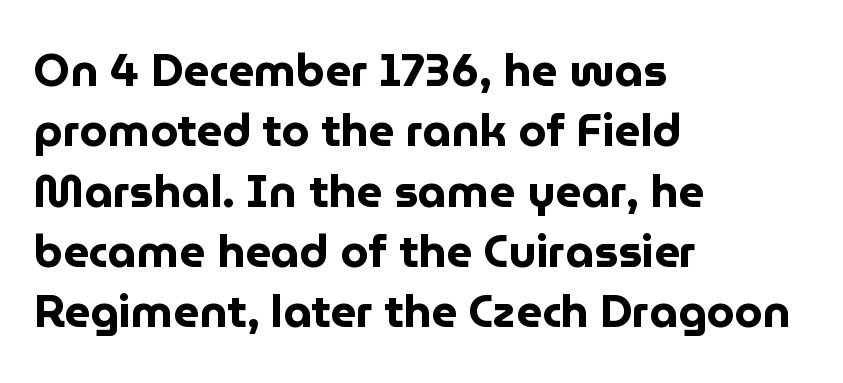
The image shows 45 px bold sans-serif type, upright; set left-aligned, normal line spacing (1.34x), normal letter spacing, not underlined; low stroke contrast and a medium x-height.
